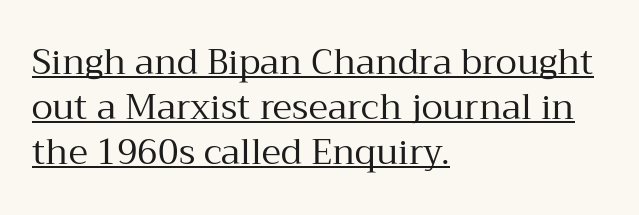
Q: Is the text bold? A: No.
Q: Is the text italic (slanted)? A: No, it is upright.
Q: Is the typeface a serif or a sans-serif typeface? A: Serif.
Q: Is the text underlined? A: Yes.
Q: How is the paragraph aligned? A: Left-aligned.
Q: Is the spacing between letters normal or unusually wide? A: Normal.
Q: Is the spacing between lines tight, normal or loose? A: Normal.
Q: Width (condensed, normal, or wide)? A: Normal.
Q: Stroke contrast? A: Medium.
Q: x-height? A: Medium.
Q: Monospaced? A: No.
